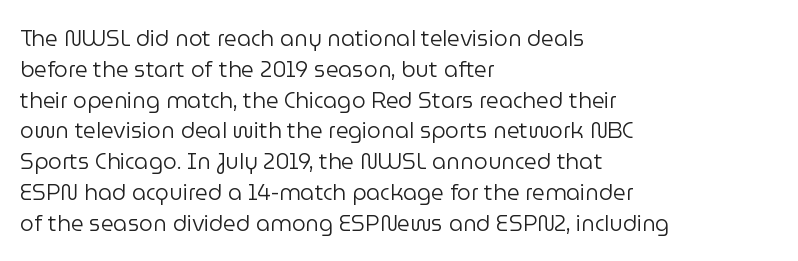
The image shows 22 px text type, upright; set left-aligned, normal line spacing (1.4x), normal letter spacing, not underlined.
